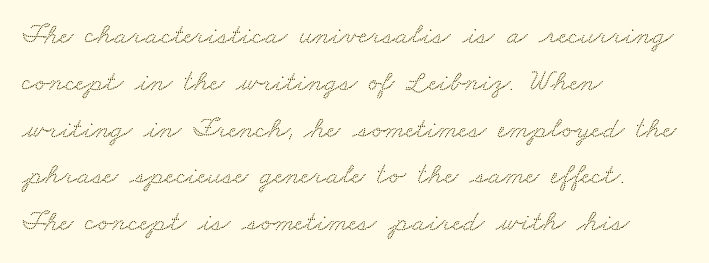
{"serif": "yes", "width": "wide", "stroke_contrast": "low", "x_height": "small", "monospaced": "no", "underline": "no", "align": "left", "line_spacing": "normal", "line_spacing_ratio": 1.56, "letter_spacing": "normal", "letter_spacing_em": 0.0, "glyph_px": 30}
